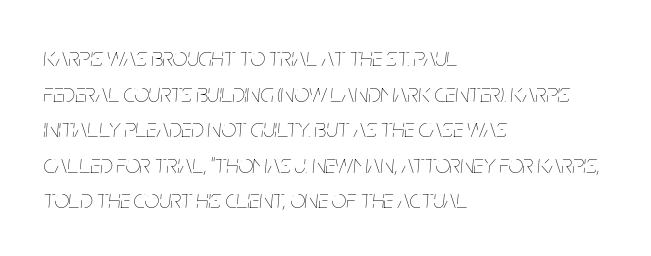
Q: Is the text bold? A: No.
Q: Is the text italic (slanted)? A: Yes, it leans right by about 5 degrees.
Q: Is the text underlined? A: No.
Q: How is the paragraph aligned? A: Left-aligned.
Q: Is the spacing between letters normal or unusually wide? A: Normal.
Q: Is the spacing between lines tight, normal or loose? A: Normal.
